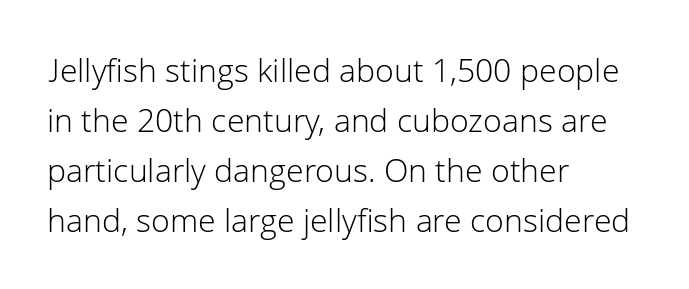
{"serif": "no", "italic": "no", "bold": "no", "weight": "light", "width": "normal", "stroke_contrast": "low", "x_height": "medium", "monospaced": "no", "underline": "no", "align": "left", "line_spacing": "normal", "line_spacing_ratio": 1.56, "letter_spacing": "normal", "letter_spacing_em": 0.0, "glyph_px": 32}
